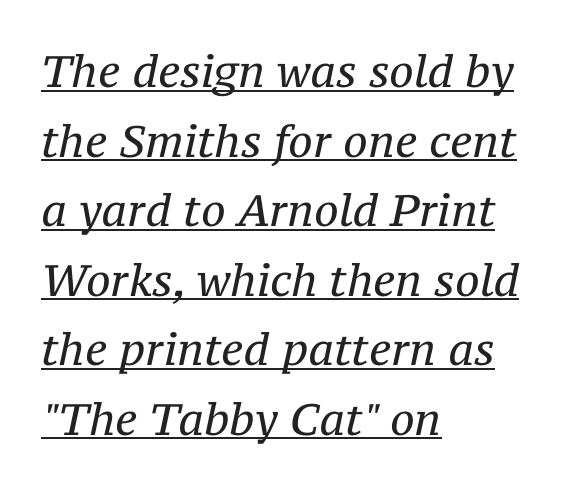
Q: Is the text bold? A: No.
Q: Is the text italic (slanted)? A: Yes, it leans right by about 12 degrees.
Q: Is the typeface a serif or a sans-serif typeface? A: Serif.
Q: Is the text underlined? A: Yes.
Q: How is the paragraph aligned? A: Left-aligned.
Q: Is the spacing between letters normal or unusually wide? A: Normal.
Q: Is the spacing between lines tight, normal or loose? A: Normal.
Q: Width (condensed, normal, or wide)? A: Normal.
Q: Stroke contrast? A: Medium.
Q: x-height? A: Medium.
Q: Monospaced? A: No.
